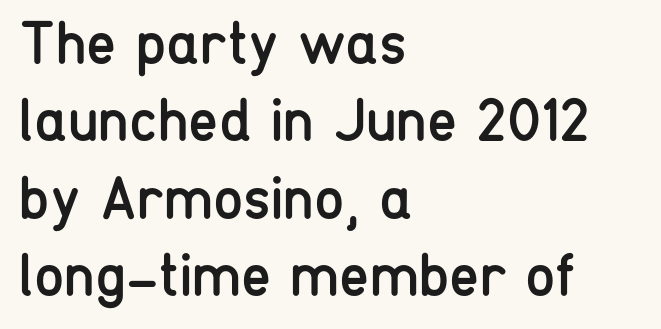
Q: Is the text bold? A: No.
Q: Is the text italic (slanted)? A: No, it is upright.
Q: Is the typeface a serif or a sans-serif typeface? A: Sans-serif.
Q: Is the text underlined? A: No.
Q: How is the paragraph aligned? A: Left-aligned.
Q: Is the spacing between letters normal or unusually wide? A: Normal.
Q: Is the spacing between lines tight, normal or loose? A: Normal.
Q: Width (condensed, normal, or wide)? A: Condensed.
Q: Stroke contrast? A: Low.
Q: x-height? A: Medium.
Q: Monospaced? A: No.
